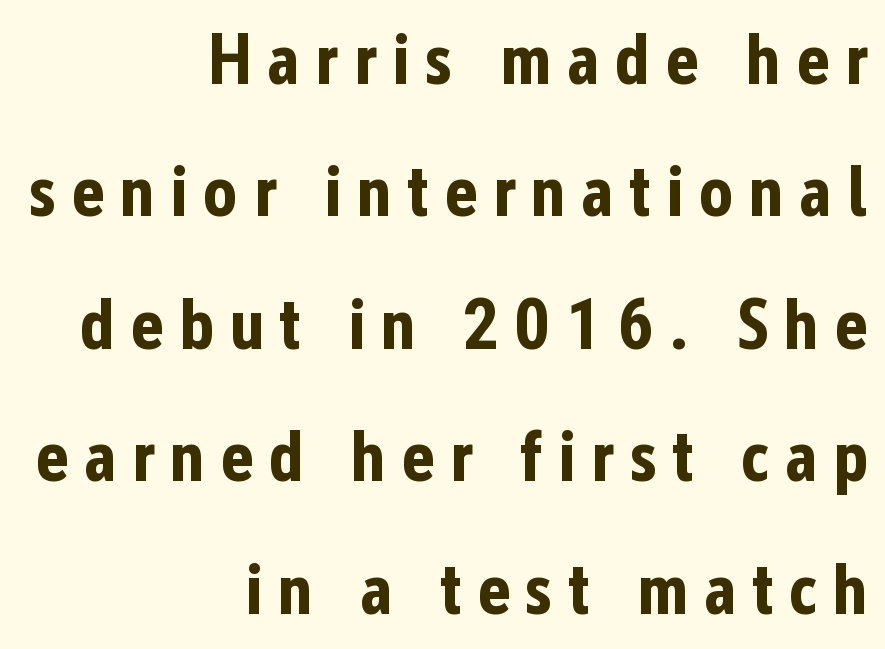
The image shows 72 px bold, condensed sans-serif type, upright; set right-aligned, line spacing 1.84x, unusually wide letter spacing (+0.21 em), not underlined; low stroke contrast and a medium x-height.
